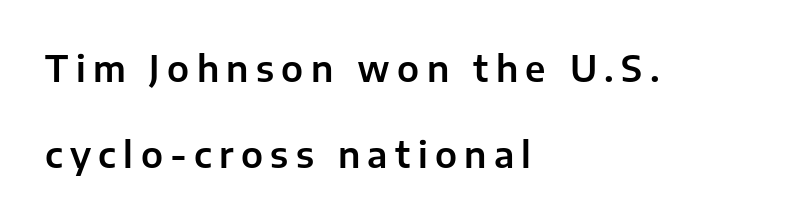
{"serif": "no", "italic": "no", "width": "normal", "stroke_contrast": "low", "x_height": "medium", "monospaced": "no", "underline": "no", "align": "left", "line_spacing": "loose", "line_spacing_ratio": 2.45, "letter_spacing": "wide", "letter_spacing_em": 0.21, "glyph_px": 35}
